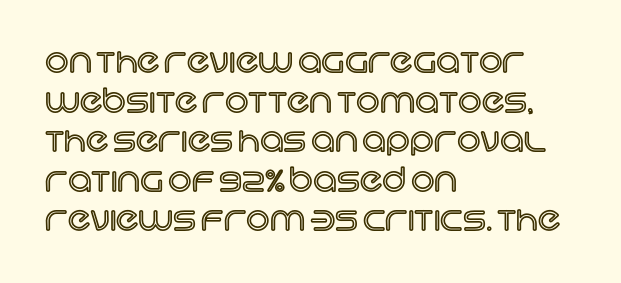
Descender tails drop into unmarked territory. The lettering stays uniformly vertical, giving the passage a roman look. Which margin do the lines hug? The left one — the right edge is uneven. Varying glyph widths throughout — classic text-font behaviour. Does extra space separate the letters? No, they use regular spacing.
